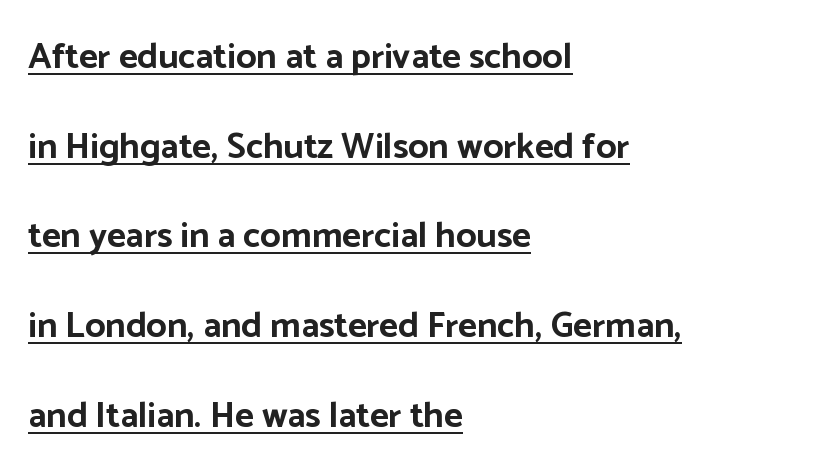
Q: Is the text bold? A: Yes.
Q: Is the text italic (slanted)? A: No, it is upright.
Q: Is the typeface a serif or a sans-serif typeface? A: Sans-serif.
Q: Is the text underlined? A: Yes.
Q: How is the paragraph aligned? A: Left-aligned.
Q: Is the spacing between letters normal or unusually wide? A: Normal.
Q: Is the spacing between lines tight, normal or loose? A: Loose.
Q: Width (condensed, normal, or wide)? A: Normal.
Q: Stroke contrast? A: Low.
Q: x-height? A: Medium.
Q: Monospaced? A: No.
